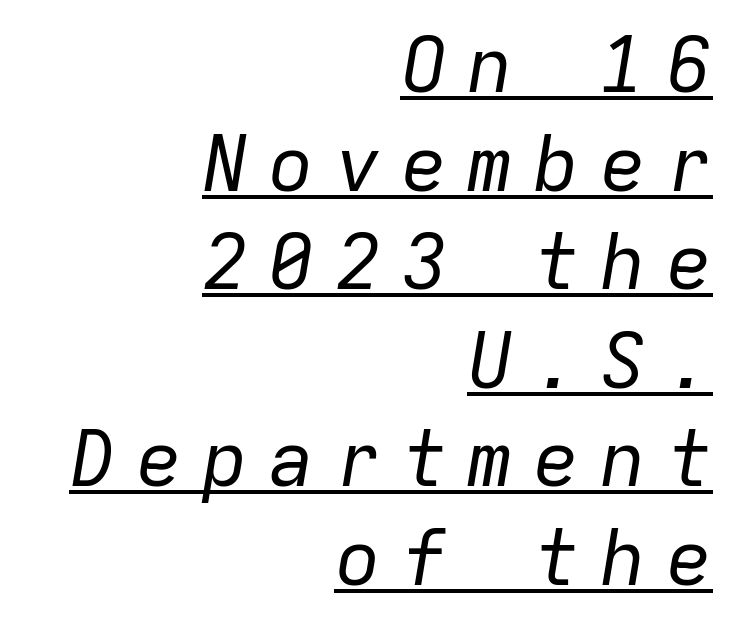
{"italic": "yes", "lean": "right", "slant_degrees": 9, "bold": "no", "weight": "regular", "width": "normal", "stroke_contrast": "low", "x_height": "medium", "monospaced": "yes", "underline": "yes", "align": "right", "line_spacing": "normal", "line_spacing_ratio": 1.28, "letter_spacing": "wide", "letter_spacing_em": 0.26, "glyph_px": 77}
